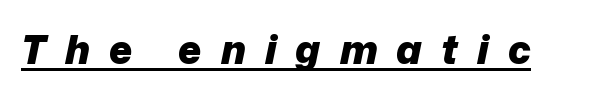
Style check: oblique. Do the characters align in a grid? No, the font is proportional. As a designer I'd log this as weight 700, bold. The tracking jumps out immediately: characters are airy and widely separated.
